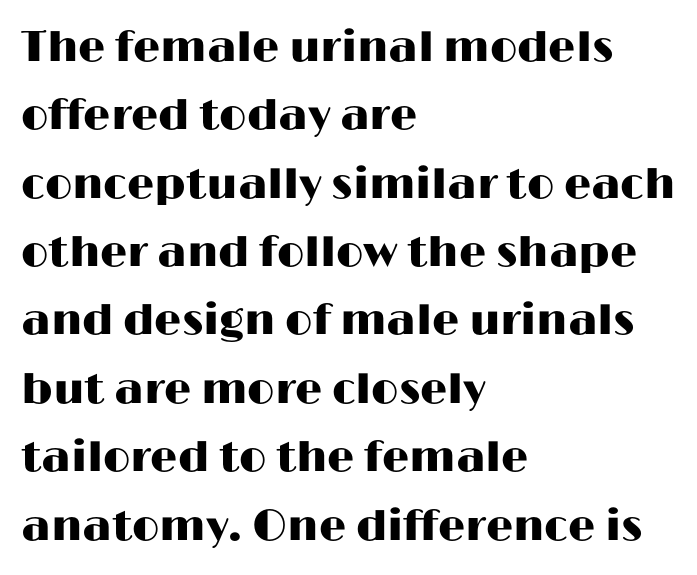
This is the regular roman posture of the typeface. Proportional: the letters do not fall into vertical columns. If you measured baseline to baseline, you'd find a middling distance. The lines in this sample share a left origin and differ only in where they stop.
